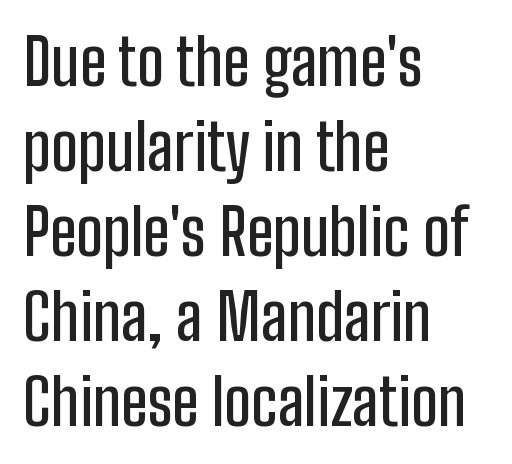
{"serif": "no", "italic": "no", "width": "condensed", "stroke_contrast": "low", "x_height": "medium", "monospaced": "no", "underline": "no", "align": "left", "line_spacing": "normal", "line_spacing_ratio": 1.33, "letter_spacing": "normal", "letter_spacing_em": 0.0, "glyph_px": 64}
